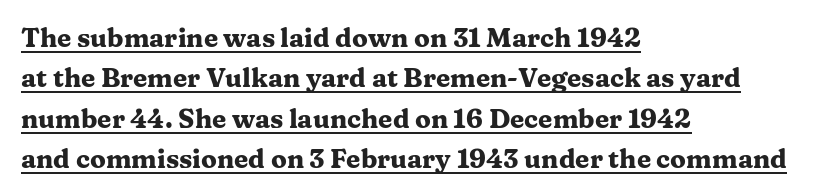
A student would call this left alignment; a typographer would say flush left, rag right. Students, this is bold: see how much ink each stroke carries. Is the letter spacing exaggerated? No — it looks like the ordinary default. This is underlined copy, the kind a proofreader might mark for attention. Ordinary non-slanted type is in use.
